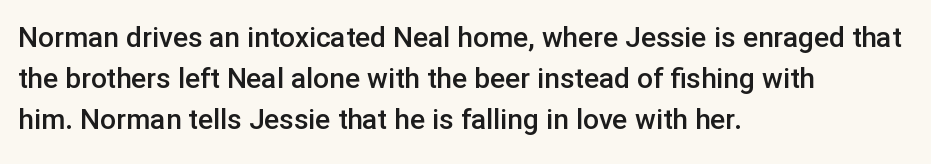
Caption: standard tracking, unaltered. Grotesque or geometric, the face here clearly has no serifs. The letters stand upright; this is a roman face. How heavy is the stroke? Medium-heavy — a semibold, shy of bold. Reading down the column, the eye jumps a familiar distance to each next line. The passage shown is not underscored anywhere.
